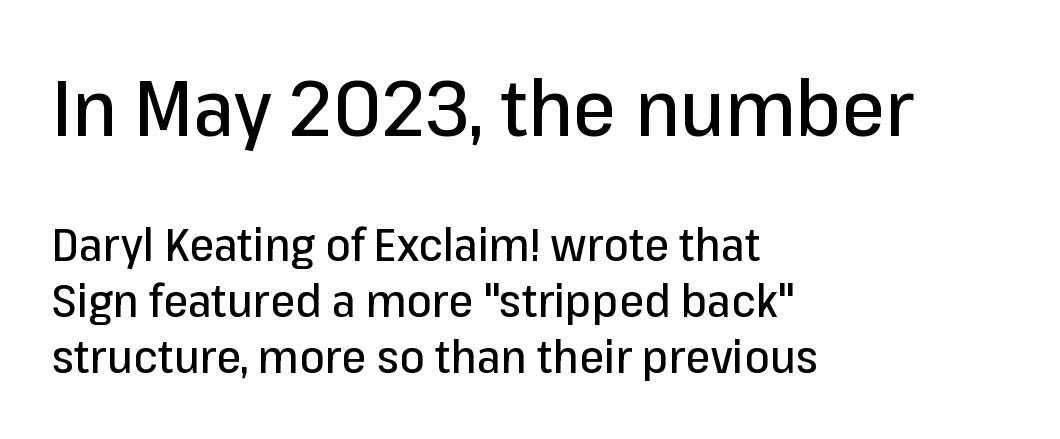
{"serif": "no", "italic": "no", "width": "normal", "stroke_contrast": "low", "x_height": "medium", "monospaced": "no", "underline": "no", "align": "left", "line_spacing": "normal", "line_spacing_ratio": 1.25, "letter_spacing": "normal", "letter_spacing_em": 0.0, "larger_block": "first", "size_ratio": 1.73, "glyph_px": 78}
